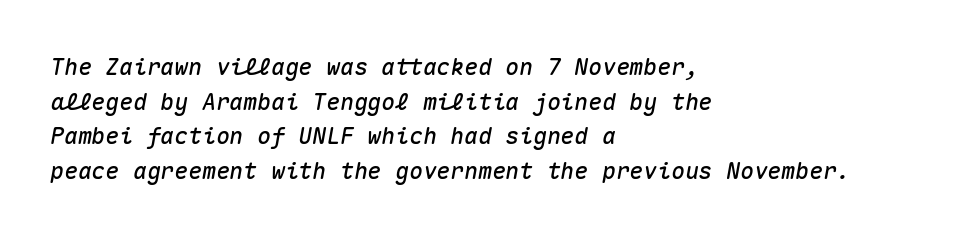
Q: Is the text italic (slanted)? A: Yes, it leans right by about 10 degrees.
Q: Is the text underlined? A: No.
Q: How is the paragraph aligned? A: Left-aligned.
Q: Is the spacing between letters normal or unusually wide? A: Normal.
Q: Is the spacing between lines tight, normal or loose? A: Normal.
